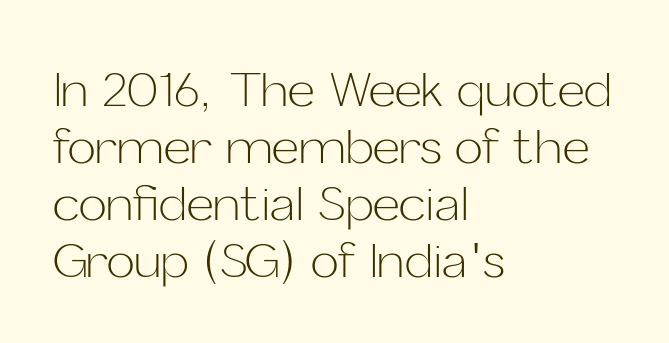
The rendering shows plain stroke endings on the letterforms — a sans-serif design. Tracking here is standard; glyphs follow each other at the usual distance. Think of a printed novel: that variable character pitch is what you see here. Each stroke keeps to a modest, everyday thickness or less.
